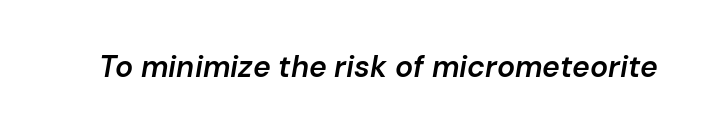
{"italic": "yes", "lean": "right", "slant_degrees": 10, "bold": "semi", "weight": "semibold", "width": "normal", "stroke_contrast": "low", "x_height": "medium", "monospaced": "no", "underline": "no", "letter_spacing": "normal", "letter_spacing_em": 0.0, "glyph_px": 30}
